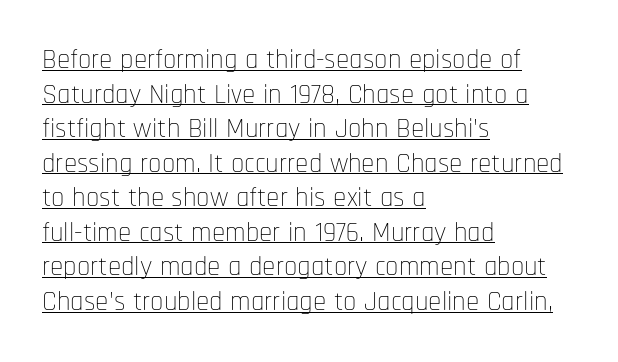
{"italic": "no", "bold": "no", "underline": "yes", "align": "left", "line_spacing": "normal", "line_spacing_ratio": 1.28, "letter_spacing": "normal", "letter_spacing_em": 0.0, "glyph_px": 27}
